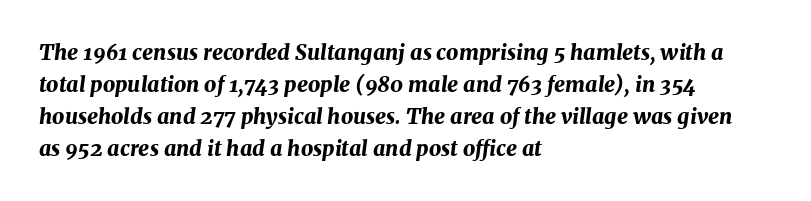
{"italic": "yes", "lean": "right", "slant_degrees": 7, "bold": "yes", "underline": "no", "align": "left", "line_spacing": "normal", "line_spacing_ratio": 1.52, "letter_spacing": "normal", "letter_spacing_em": 0.0, "glyph_px": 21}
